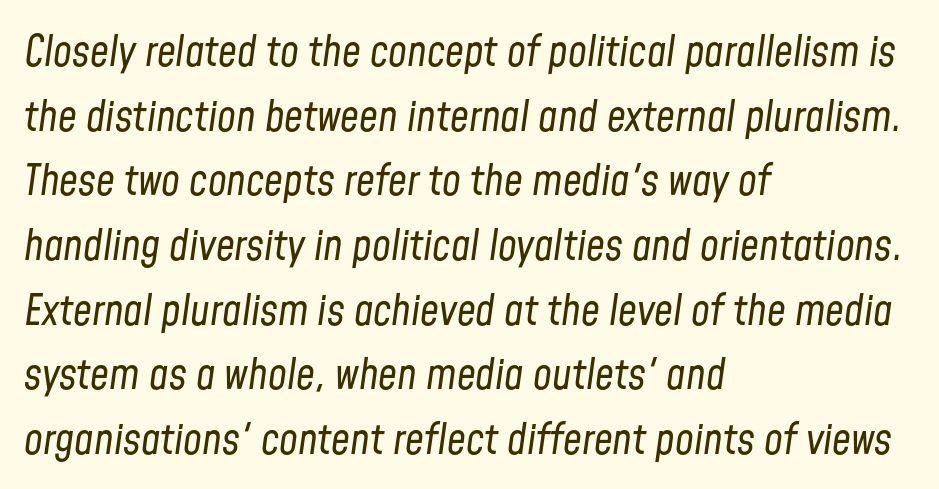
The tracking reads as untouched default to a designer's eye. These lines were composed using italics. Caption: multi-line text, flush left, ragged right. Notice how descenders clear the ascenders below comfortably — that's standard leading.
